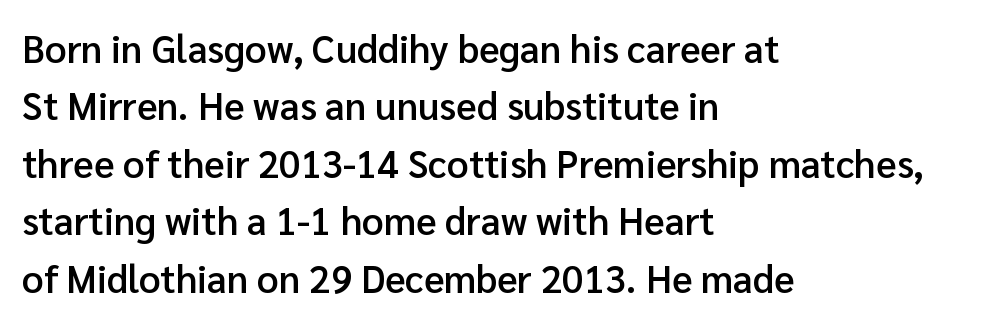
Q: Is the text bold? A: Semi-bold.
Q: Is the text italic (slanted)? A: No, it is upright.
Q: Is the typeface a serif or a sans-serif typeface? A: Sans-serif.
Q: Is the text underlined? A: No.
Q: How is the paragraph aligned? A: Left-aligned.
Q: Is the spacing between letters normal or unusually wide? A: Normal.
Q: Is the spacing between lines tight, normal or loose? A: Normal.
Q: Width (condensed, normal, or wide)? A: Normal.
Q: Stroke contrast? A: Low.
Q: x-height? A: Medium.
Q: Monospaced? A: No.
